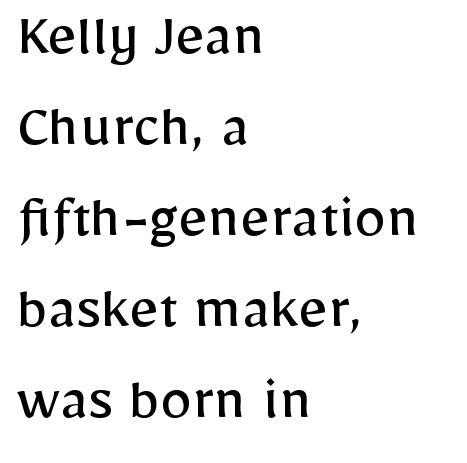
Q: Is the text bold? A: No.
Q: Is the text italic (slanted)? A: No, it is upright.
Q: Is the typeface a serif or a sans-serif typeface? A: Sans-serif.
Q: Is the text underlined? A: No.
Q: How is the paragraph aligned? A: Left-aligned.
Q: Is the spacing between letters normal or unusually wide? A: Normal.
Q: Is the spacing between lines tight, normal or loose? A: Normal.
Q: Width (condensed, normal, or wide)? A: Normal.
Q: Stroke contrast? A: Low.
Q: x-height? A: Medium.
Q: Monospaced? A: No.
